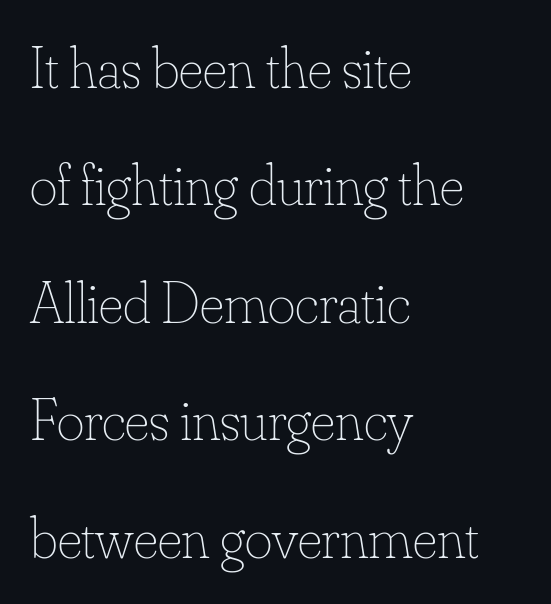
{"italic": "no", "bold": "no", "weight": "thin", "width": "normal", "stroke_contrast": "low", "x_height": "small", "monospaced": "no", "underline": "no", "align": "left", "line_spacing": "loose", "line_spacing_ratio": 1.99, "letter_spacing": "normal", "letter_spacing_em": 0.0, "glyph_px": 59}
